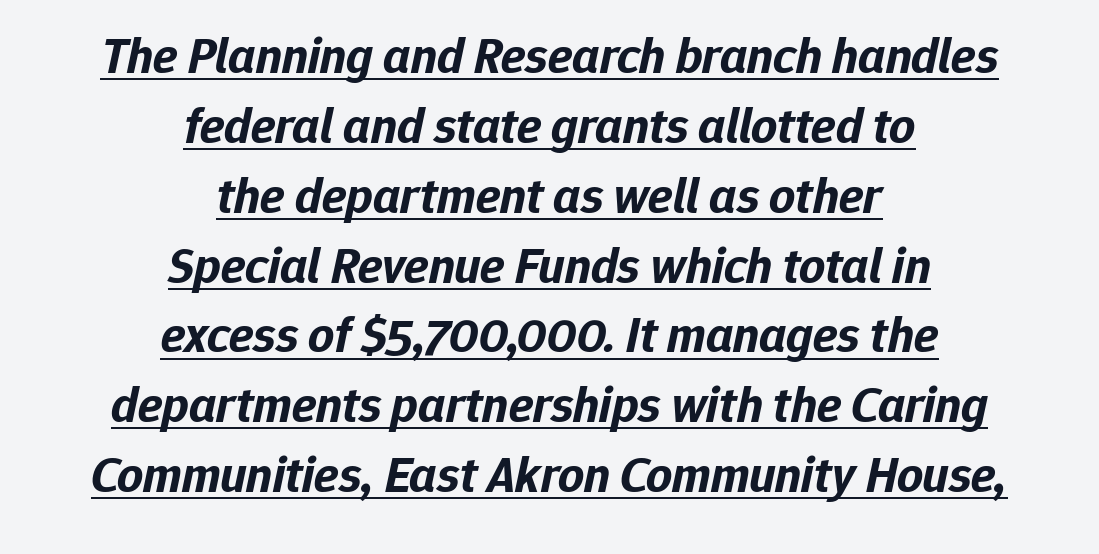
Q: Is the text bold? A: Yes.
Q: Is the text italic (slanted)? A: Yes, it leans right by about 12 degrees.
Q: Is the text underlined? A: Yes.
Q: How is the paragraph aligned? A: Centered.
Q: Is the spacing between letters normal or unusually wide? A: Normal.
Q: Is the spacing between lines tight, normal or loose? A: Normal.
Q: Width (condensed, normal, or wide)? A: Normal.
Q: Stroke contrast? A: Low.
Q: x-height? A: Medium.
Q: Monospaced? A: No.
